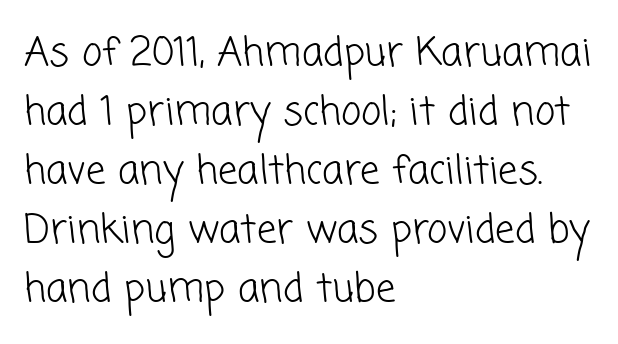
{"serif": "no", "bold": "no", "weight": "light", "width": "normal", "stroke_contrast": "low", "x_height": "medium", "monospaced": "no", "underline": "no", "align": "left", "line_spacing": "normal", "line_spacing_ratio": 1.51, "letter_spacing": "normal", "letter_spacing_em": 0.0, "glyph_px": 39}
